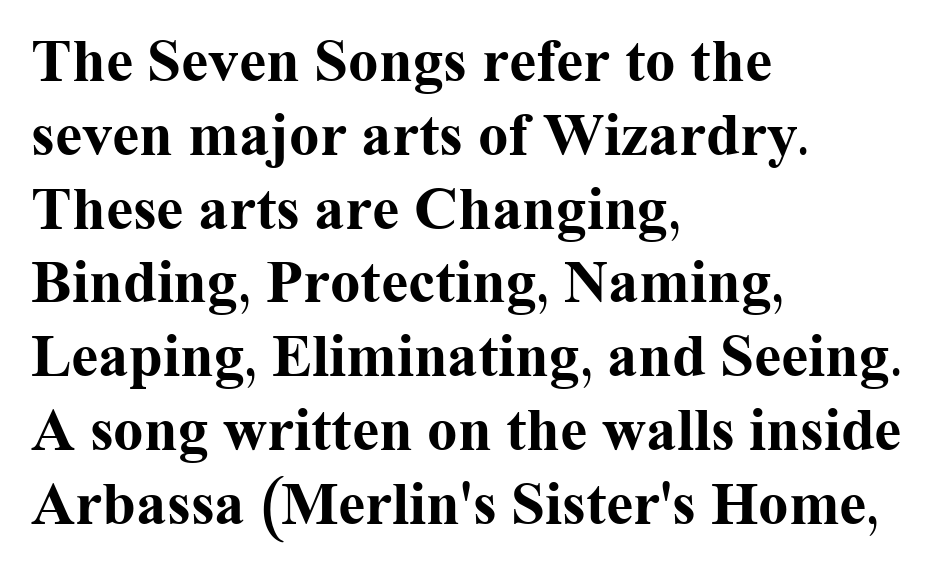
Q: Is the text bold? A: Yes.
Q: Is the text italic (slanted)? A: No, it is upright.
Q: Is the typeface a serif or a sans-serif typeface? A: Serif.
Q: Is the text underlined? A: No.
Q: How is the paragraph aligned? A: Left-aligned.
Q: Is the spacing between letters normal or unusually wide? A: Normal.
Q: Width (condensed, normal, or wide)? A: Normal.
Q: Stroke contrast? A: Medium.
Q: x-height? A: Medium.
Q: Monospaced? A: No.
